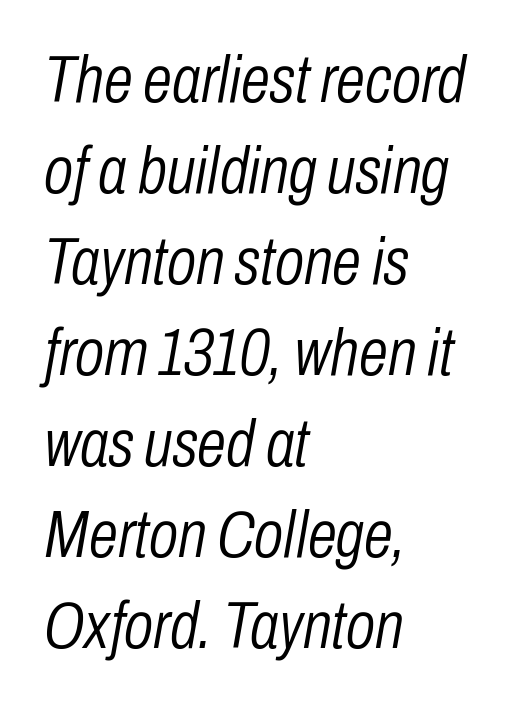
Q: Is the text bold? A: No.
Q: Is the text italic (slanted)? A: Yes, it leans right by about 10 degrees.
Q: Is the text underlined? A: No.
Q: How is the paragraph aligned? A: Left-aligned.
Q: Is the spacing between letters normal or unusually wide? A: Normal.
Q: Is the spacing between lines tight, normal or loose? A: Normal.
Q: Width (condensed, normal, or wide)? A: Condensed.
Q: Stroke contrast? A: Low.
Q: x-height? A: Medium.
Q: Monospaced? A: No.
